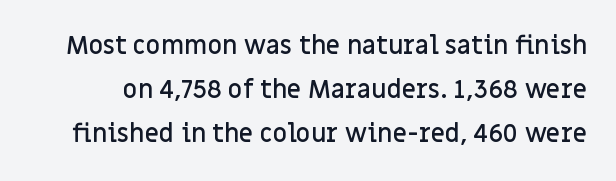
Bold? Not quite — semibold, heavier than regular but stopping short. You can tell it's not italic because the verticals are truly vertical. Clear beneath every line of the passage. This rendering leaves character spacing at its baseline value.
